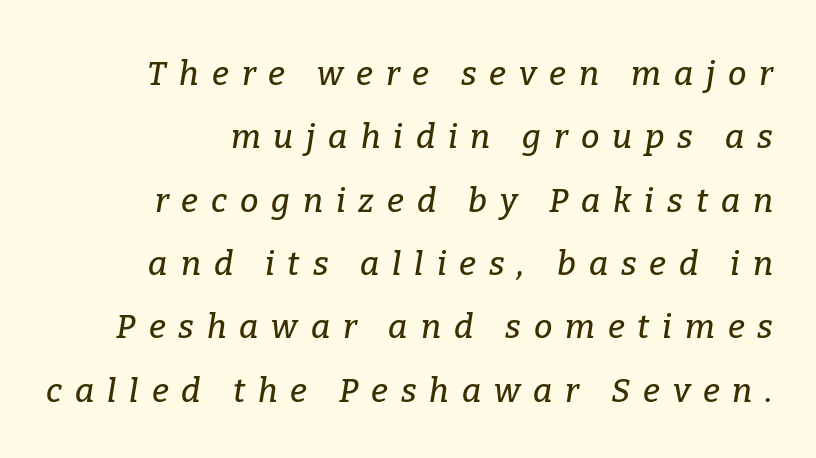
A clean baseline with only descenders dipping below it. Slant detected: the letters are inclined. The line-height multiplier appears high, well above default. You can tell from the footed stems that serif type was used. You could not count columns in this text — the font is proportionally spaced.
